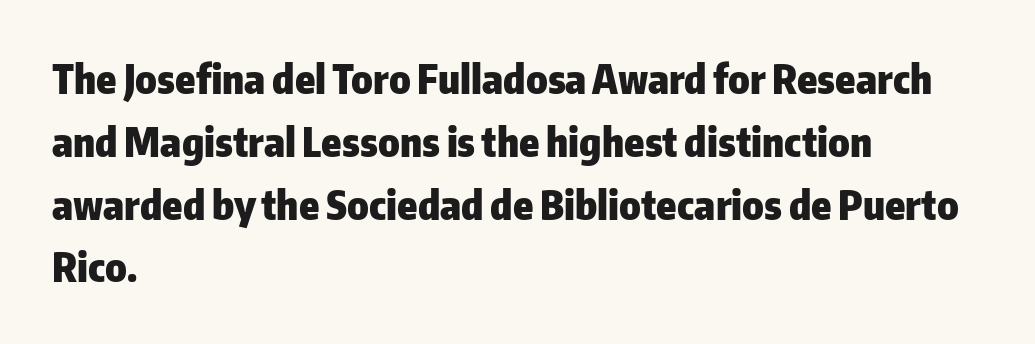
The image shows 40 px heavy sans-serif type, upright; set left-aligned, normal line spacing (1.57x), normal letter spacing, not underlined; low stroke contrast and a medium x-height.
